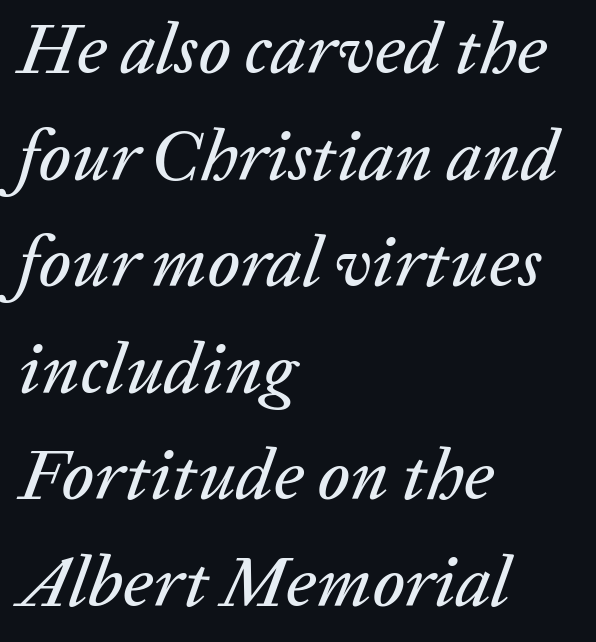
{"italic": "yes", "lean": "right", "slant_degrees": 20, "width": "normal", "stroke_contrast": "low", "x_height": "medium", "monospaced": "no", "underline": "no", "align": "left", "line_spacing": "normal", "line_spacing_ratio": 1.48, "letter_spacing": "normal", "letter_spacing_em": 0.0, "glyph_px": 72}
